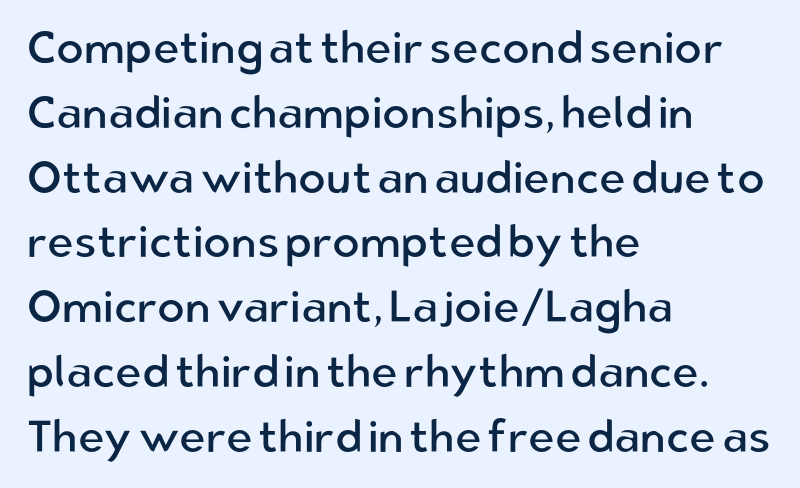
{"serif": "no", "italic": "no", "bold": "no", "weight": "regular", "width": "normal", "stroke_contrast": "low", "x_height": "medium", "monospaced": "no", "underline": "no", "align": "left", "line_spacing": "normal", "line_spacing_ratio": 1.44, "letter_spacing": "normal", "letter_spacing_em": 0.0, "glyph_px": 45}
